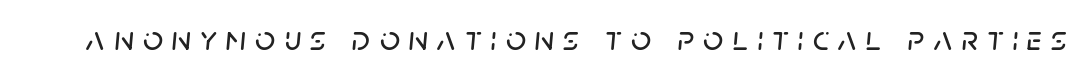
The image shows 35 px text type, italic (leaning right); set unusually wide letter spacing (+0.26 em), not underlined; low stroke contrast and a large x-height.
